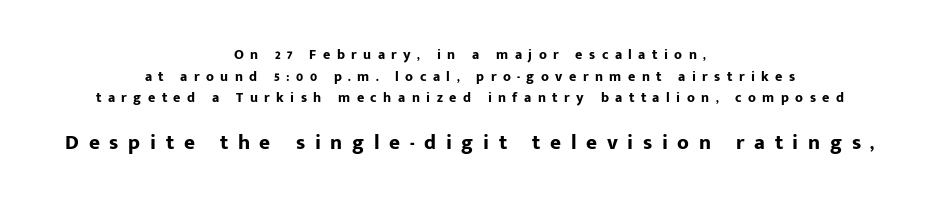
The image shows 21 px bold type, upright; set centered, normal line spacing (1.55x), unusually wide letter spacing (+0.46 em), not underlined; the second (bottom) block is 1.5x larger.
